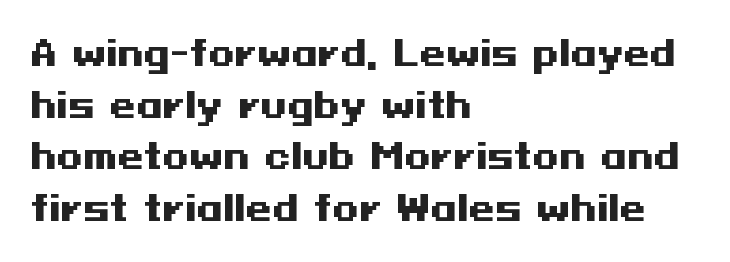
The image shows 34 px heavy, wide sans-serif type, upright; set left-aligned, normal line spacing (1.52x), normal letter spacing, not underlined; medium stroke contrast and a medium x-height.
